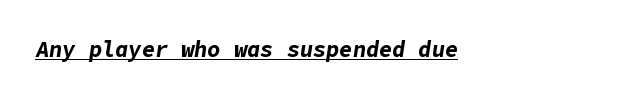
Does the lettering tilt? It does — this is italic. The type is set solid horizontally, with unmodified tracking. Decoration check: the copy is underlined. These words are printed bold, with thick strokes throughout.
